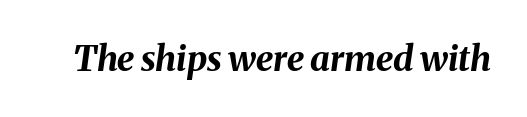
Varying glyph widths throughout — classic text-font behaviour. Is the letter spacing exaggerated? No — it looks like the ordinary default. Typographic density is high because the face is bold. Every character sits at an angle, as italics do. The baseline area is clear.
